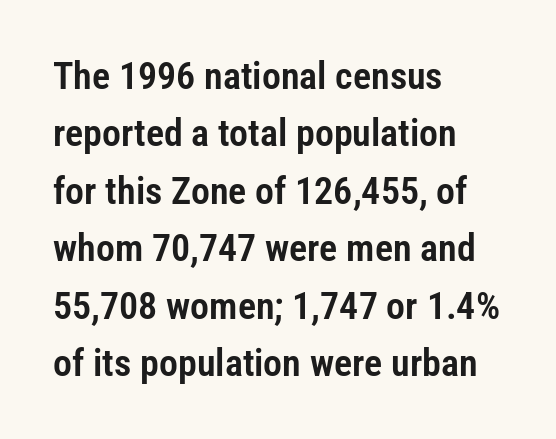
Q: Is the text italic (slanted)? A: No, it is upright.
Q: Is the typeface a serif or a sans-serif typeface? A: Sans-serif.
Q: Is the text underlined? A: No.
Q: How is the paragraph aligned? A: Left-aligned.
Q: Is the spacing between letters normal or unusually wide? A: Normal.
Q: Is the spacing between lines tight, normal or loose? A: Normal.
Q: Width (condensed, normal, or wide)? A: Condensed.
Q: Stroke contrast? A: Low.
Q: x-height? A: Medium.
Q: Monospaced? A: No.
